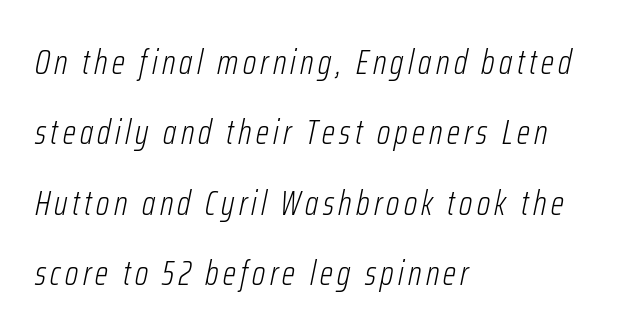
Q: Is the text bold? A: No.
Q: Is the text italic (slanted)? A: Yes, it leans right by about 12 degrees.
Q: Is the text underlined? A: No.
Q: How is the paragraph aligned? A: Left-aligned.
Q: Is the spacing between lines tight, normal or loose? A: Loose.
Q: Width (condensed, normal, or wide)? A: Condensed.
Q: Stroke contrast? A: Low.
Q: x-height? A: Medium.
Q: Monospaced? A: No.
